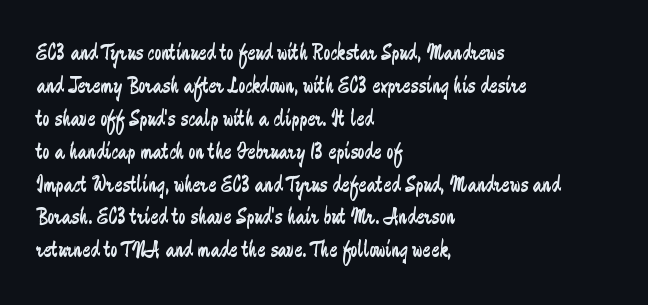
These lines stack with their left ends in a neat column. Letters rest on an invisible, unmarked baseline. The lines sit at an ordinary, default distance from one another. No letter is thick-stroked: the sample isn't bold. Default kerning and tracking; the words read as compact shapes.
